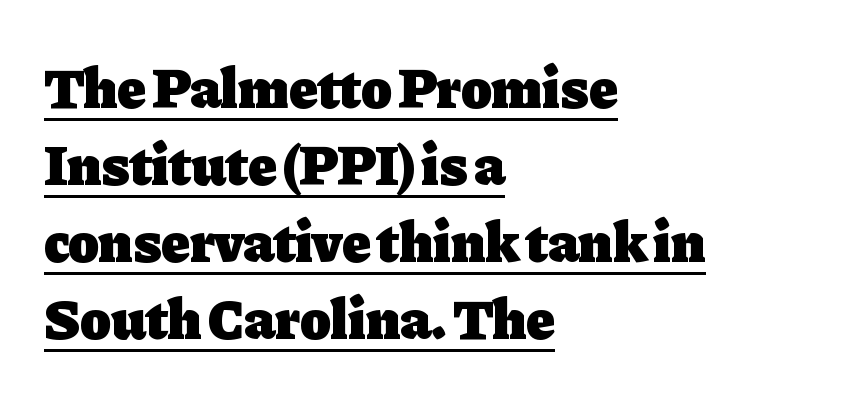
The image shows 57 px heavy serif type, upright; set left-aligned, normal line spacing (1.35x), normal letter spacing, underlined; low stroke contrast and a medium x-height.
